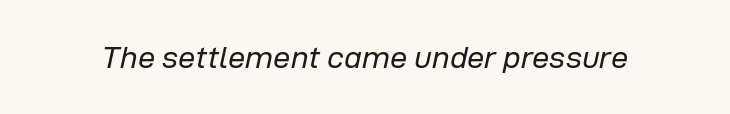
The zone under the glyphs is completely vacant. This sample has the flowing, uneven cadence of proportional lettering. Vertical stems look standard width or narrower in stroke. Rendered with sloped, italic letterforms.
